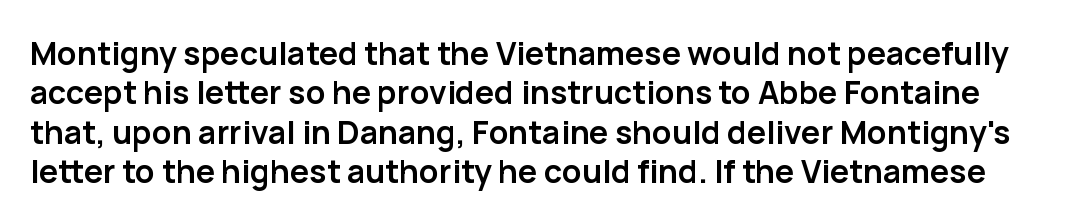
The image shows 32 px semibold sans-serif type, upright; set line spacing 1.23x, normal letter spacing, not underlined; low stroke contrast and a medium x-height.
